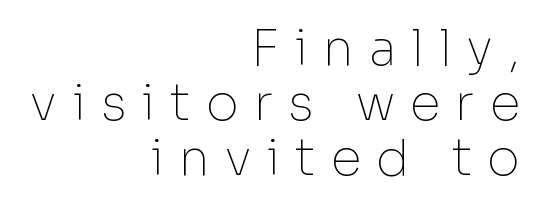
Q: Is the text bold? A: No.
Q: Is the text italic (slanted)? A: No, it is upright.
Q: Is the typeface a serif or a sans-serif typeface? A: Sans-serif.
Q: Is the text underlined? A: No.
Q: How is the paragraph aligned? A: Right-aligned.
Q: Is the spacing between letters normal or unusually wide? A: Unusually wide.
Q: Is the spacing between lines tight, normal or loose? A: Tight.
Q: Width (condensed, normal, or wide)? A: Normal.
Q: Stroke contrast? A: Low.
Q: x-height? A: Medium.
Q: Monospaced? A: No.
